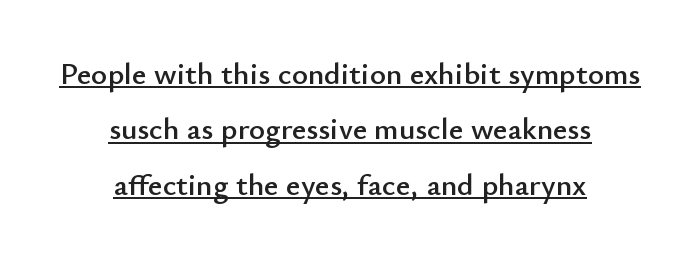
{"serif": "no", "italic": "no", "width": "normal", "stroke_contrast": "low", "x_height": "small", "monospaced": "no", "underline": "yes", "align": "center", "line_spacing_ratio": 1.79, "letter_spacing": "normal", "letter_spacing_em": 0.0, "glyph_px": 31}
